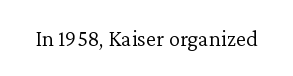
Q: Is the text bold? A: No.
Q: Is the text italic (slanted)? A: No, it is upright.
Q: Is the text underlined? A: No.
Q: Is the spacing between letters normal or unusually wide? A: Normal.
